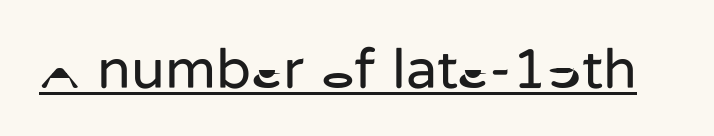
Character widths vary here, with narrow letters taking less room than wide ones. Ascenders rise straight up at ninety degrees. Does extra space separate the letters? No, they use regular spacing. These lines are composed in type without serifs. Somebody hit Ctrl+U on this one — the words are underlined. The strokes carry an ordinary text weight at most.
